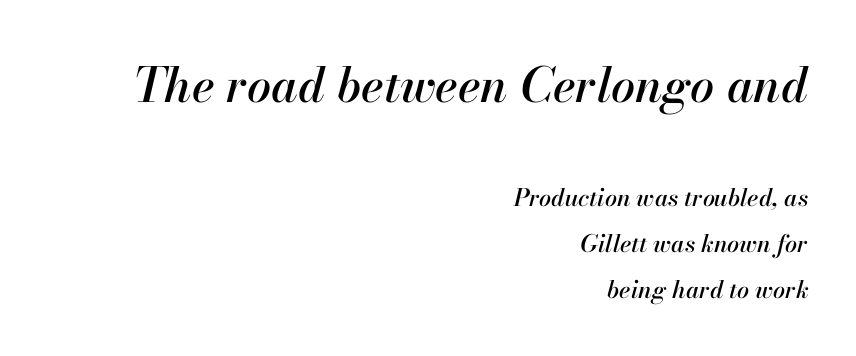
Q: Is the text italic (slanted)? A: Yes, it leans right by about 13 degrees.
Q: Is the text underlined? A: No.
Q: How is the paragraph aligned? A: Right-aligned.
Q: Is the spacing between letters normal or unusually wide? A: Normal.
Q: Is the spacing between lines tight, normal or loose? A: Loose.
Q: Which block of text is set in a larger size, the first (top) or the second (bottom)? A: The first (top) one.
Q: Width (condensed, normal, or wide)? A: Normal.
Q: Stroke contrast? A: High.
Q: x-height? A: Small.
Q: Monospaced? A: No.
